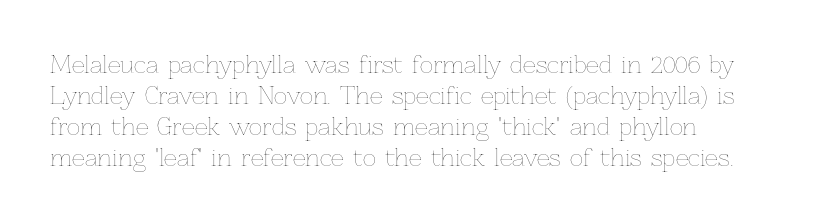
Q: Is the text bold? A: No.
Q: Is the text italic (slanted)? A: No, it is upright.
Q: Is the text underlined? A: No.
Q: How is the paragraph aligned? A: Left-aligned.
Q: Is the spacing between letters normal or unusually wide? A: Normal.
Q: Is the spacing between lines tight, normal or loose? A: Normal.
